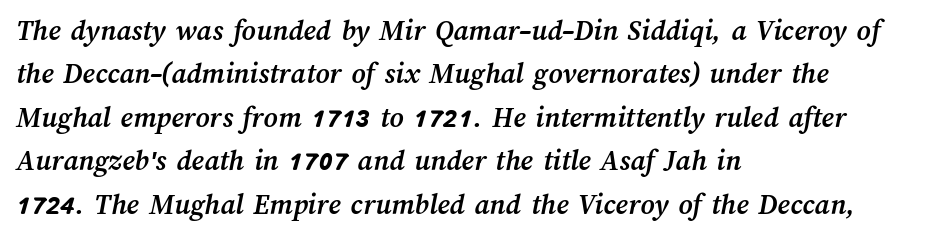
The image shows 30 px semibold type; set left-aligned, normal line spacing (1.45x), normal letter spacing, not underlined; medium stroke contrast and a medium x-height.
